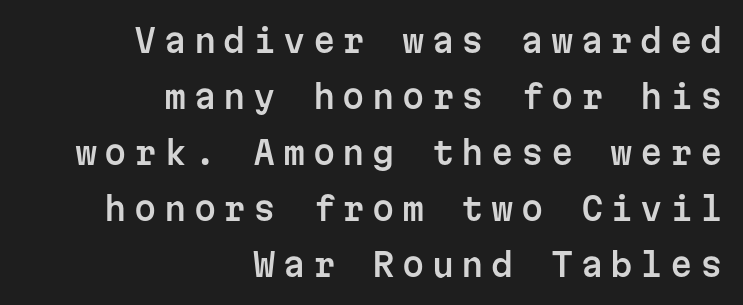
{"serif": "no", "italic": "no", "width": "normal", "stroke_contrast": "low", "x_height": "medium", "monospaced": "yes", "underline": "no", "align": "right", "line_spacing_ratio": 1.75, "letter_spacing": "wide", "letter_spacing_em": 0.23, "glyph_px": 32}
